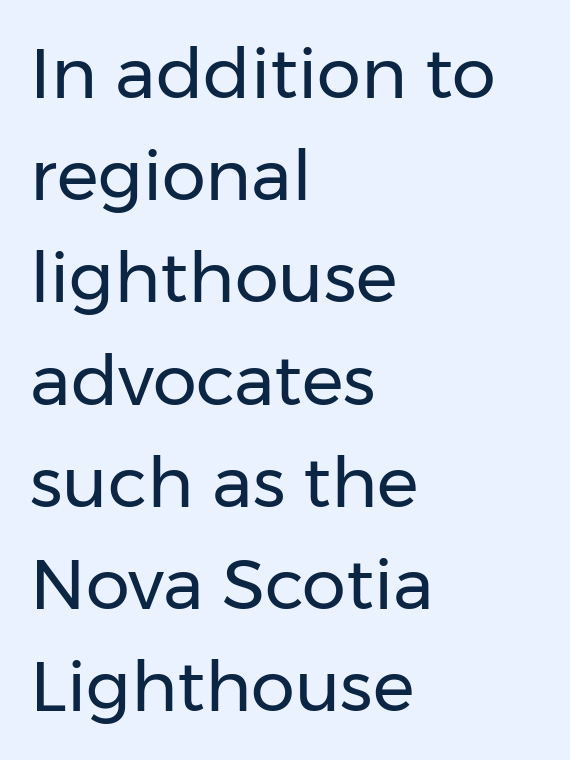
The image shows 70 px regular-weight sans-serif type, upright; set left-aligned, normal line spacing (1.46x), normal letter spacing, not underlined; low stroke contrast and a medium x-height.
